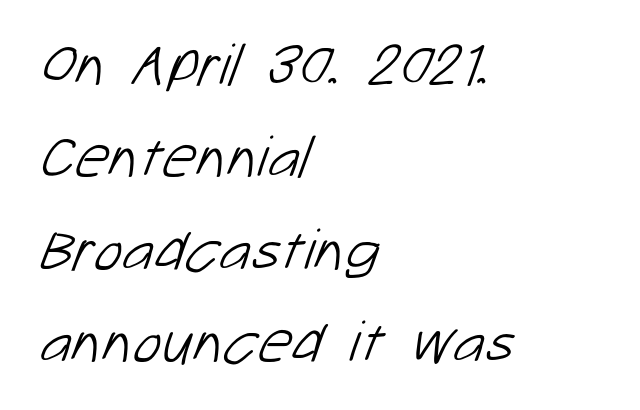
{"serif": "no", "bold": "no", "weight": "light", "width": "normal", "stroke_contrast": "low", "x_height": "medium", "monospaced": "no", "underline": "no", "align": "left", "line_spacing": "normal", "line_spacing_ratio": 1.54, "letter_spacing": "normal", "letter_spacing_em": 0.0, "glyph_px": 60}
